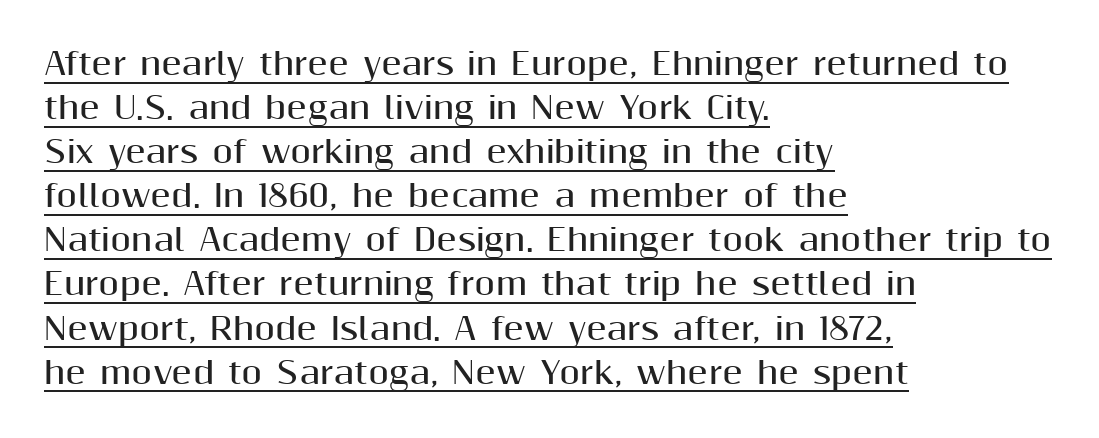
The string is rendered with underlining switched on. These lines are rendered in a variable-pitch font. Is there any slant? The stems are plumb. Inter-character spacing is left at the font's built-in metrics. The vertical gap from one line to the next is medium. Type style note: lacks serifs.
